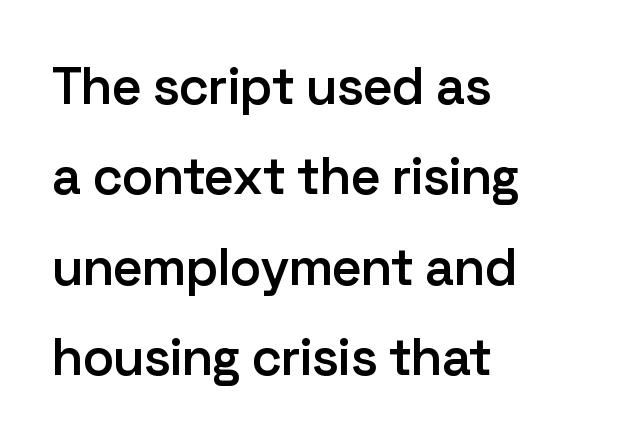
{"serif": "no", "italic": "no", "bold": "semi", "weight": "semibold", "width": "normal", "stroke_contrast": "low", "x_height": "medium", "monospaced": "no", "underline": "no", "align": "left", "line_spacing_ratio": 1.74, "letter_spacing": "normal", "letter_spacing_em": 0.0, "glyph_px": 52}
